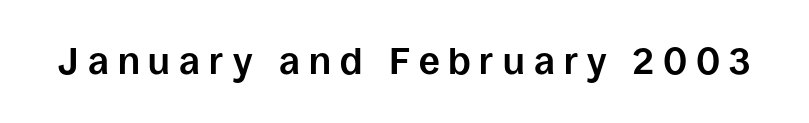
{"serif": "no", "italic": "no", "bold": "yes", "weight": "bold", "width": "normal", "stroke_contrast": "low", "x_height": "large", "monospaced": "no", "underline": "no", "letter_spacing": "wide", "letter_spacing_em": 0.24, "glyph_px": 37}
